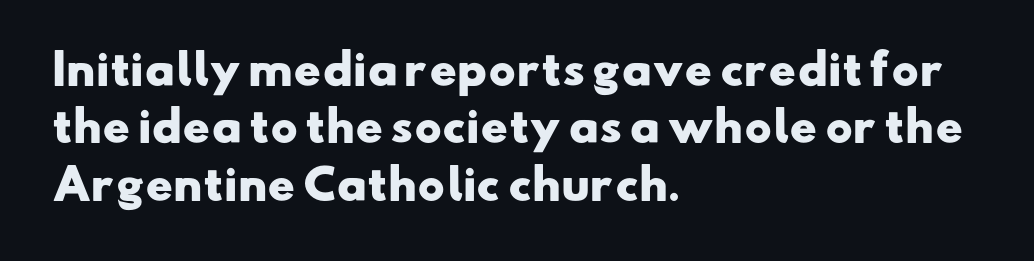
{"serif": "no", "bold": "yes", "weight": "heavy", "width": "wide", "stroke_contrast": "low", "x_height": "small", "monospaced": "no", "underline": "no", "align": "left", "line_spacing": "normal", "line_spacing_ratio": 1.4, "letter_spacing": "normal", "letter_spacing_em": 0.0, "glyph_px": 41}
